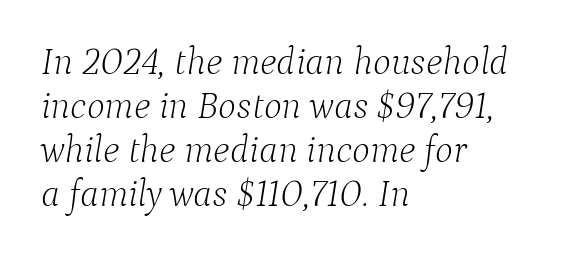
{"serif": "yes", "italic": "yes", "lean": "right", "slant_degrees": 9, "bold": "no", "weight": "light", "width": "normal", "stroke_contrast": "low", "x_height": "medium", "monospaced": "no", "underline": "no", "align": "left", "line_spacing_ratio": 1.16, "letter_spacing": "normal", "letter_spacing_em": 0.0, "glyph_px": 38}
